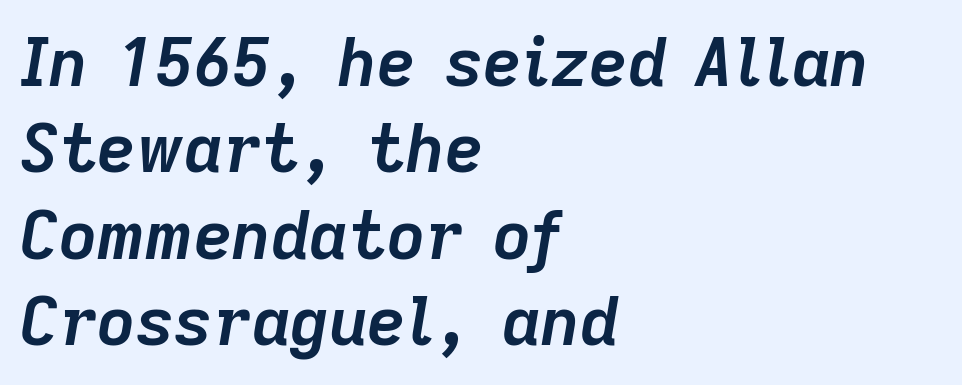
{"italic": "yes", "lean": "right", "slant_degrees": 9, "bold": "yes", "weight": "semibold", "width": "normal", "stroke_contrast": "low", "x_height": "medium", "monospaced": "no", "underline": "no", "align": "left", "line_spacing": "normal", "line_spacing_ratio": 1.29, "letter_spacing": "normal", "letter_spacing_em": 0.0, "glyph_px": 67}
